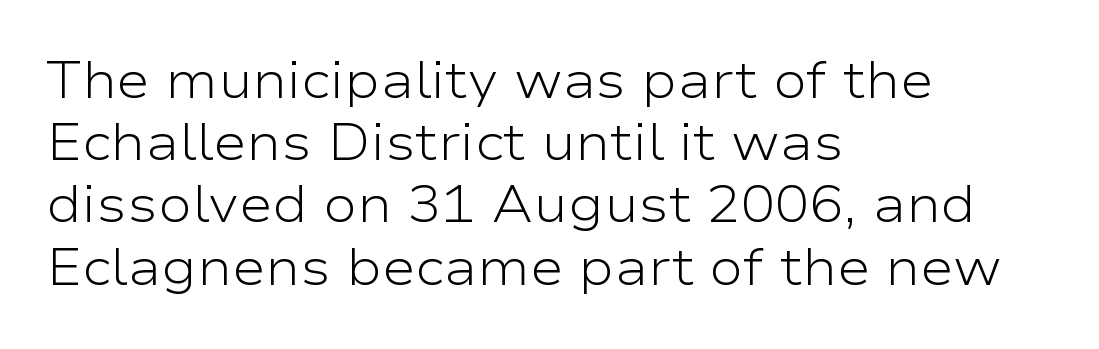
The image shows 51 px light, wide sans-serif type, upright; set left-aligned, line spacing 1.22x, normal letter spacing, not underlined; low stroke contrast and a medium x-height.
